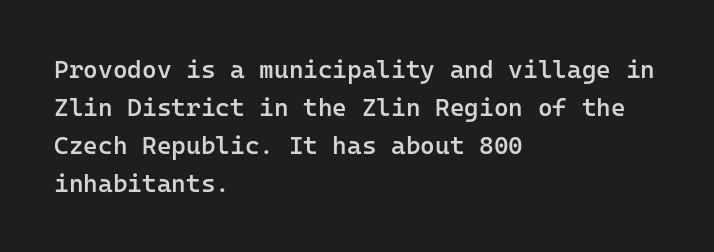
The image shows 25 px text type, upright; set left-aligned, normal line spacing (1.52x), normal letter spacing, not underlined.
